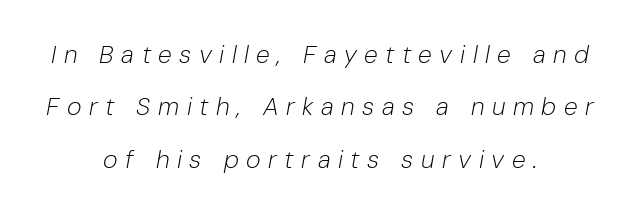
{"italic": "yes", "lean": "right", "slant_degrees": 10, "bold": "no", "underline": "no", "align": "center", "line_spacing": "loose", "line_spacing_ratio": 2.1, "letter_spacing": "wide", "letter_spacing_em": 0.3, "glyph_px": 25}
